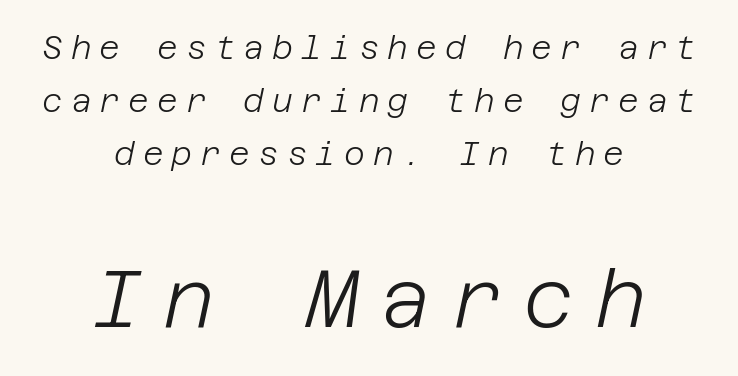
{"italic": "yes", "lean": "right", "slant_degrees": 12, "bold": "no", "weight": "light", "width": "normal", "stroke_contrast": "low", "x_height": "large", "underline": "no", "align": "center", "line_spacing": "normal", "line_spacing_ratio": 1.66, "letter_spacing": "wide", "letter_spacing_em": 0.25, "larger_block": "second", "size_ratio": 2.5, "glyph_px": 80}
